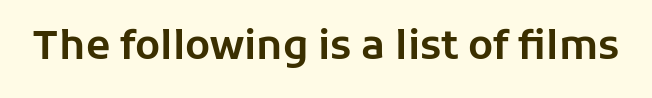
The image shows 40 px sans-serif type, upright; set normal letter spacing, not underlined; low stroke contrast and a medium x-height.
